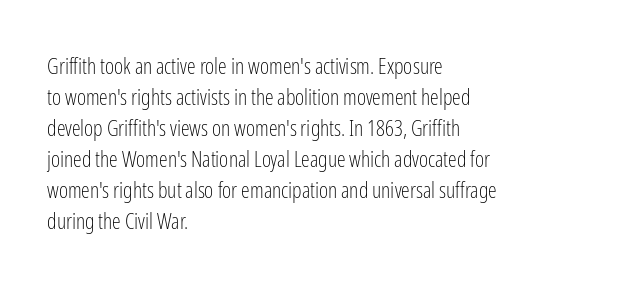
{"italic": "no", "bold": "no", "underline": "no", "align": "left", "line_spacing": "normal", "line_spacing_ratio": 1.41, "letter_spacing": "normal", "letter_spacing_em": 0.0, "glyph_px": 22}
